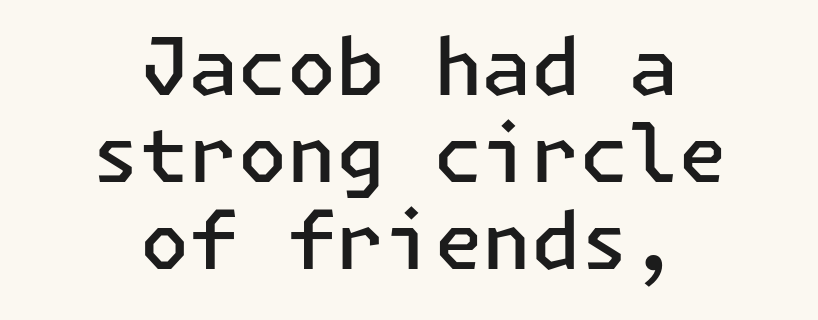
{"serif": "no", "italic": "no", "bold": "semi", "weight": "semibold", "width": "normal", "stroke_contrast": "low", "x_height": "medium", "underline": "no", "align": "center", "line_spacing": "tight", "line_spacing_ratio": 1.1, "letter_spacing": "normal", "letter_spacing_em": 0.0, "glyph_px": 79}
